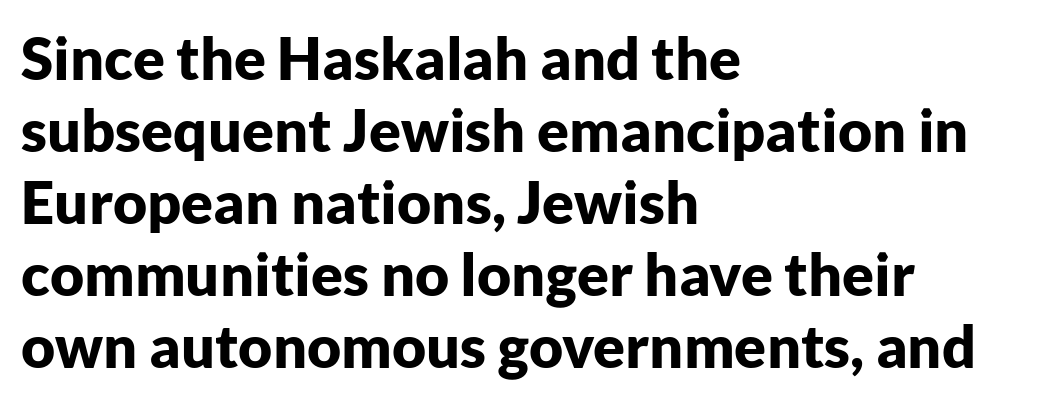
This rendering features lettering with no underline. Check where the strokes stop: nothing finishes them off — pure sans. Typesetter's note: full bold, strokes at maximum text heaviness. These lines are rendered in a variable-pitch font. Does extra space separate the letters? No, they use regular spacing.
